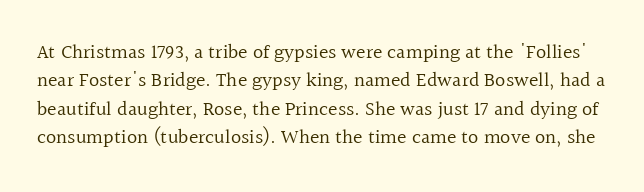
The image shows 20 px text type, upright; set normal line spacing (1.42x), normal letter spacing, not underlined.
